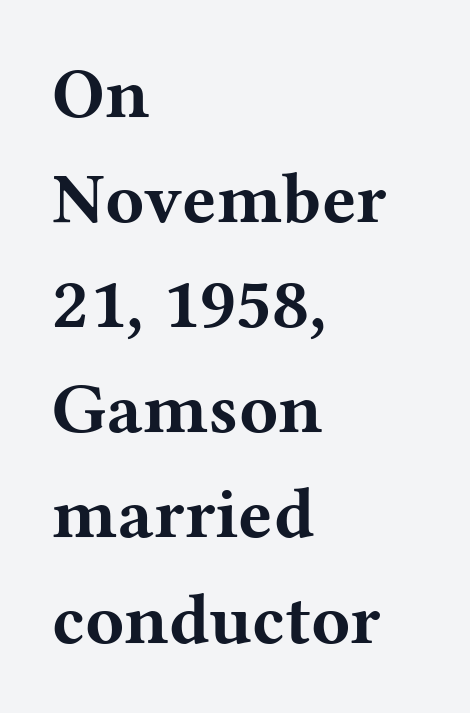
The image shows 72 px bold, wide serif type, upright; set left-aligned, normal line spacing (1.46x), normal letter spacing, not underlined; medium stroke contrast and a medium x-height.
